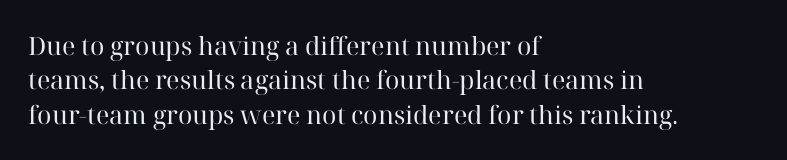
The image shows 25 px text type, upright; set left-aligned, normal line spacing (1.38x), normal letter spacing, not underlined.
